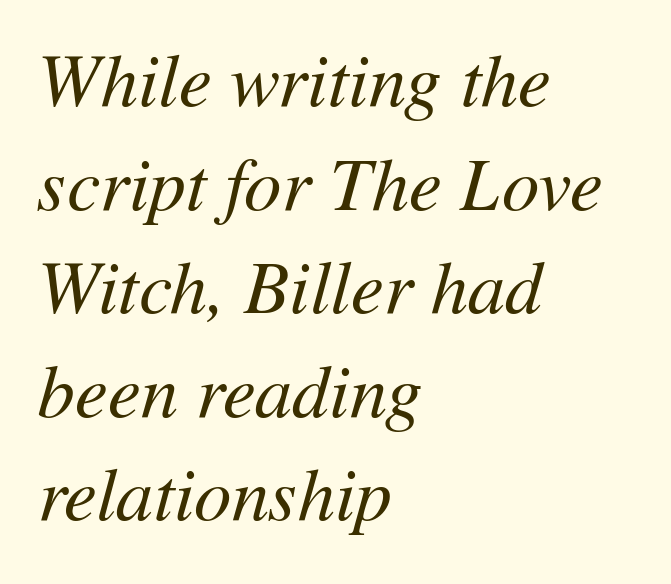
Q: Is the text bold? A: No.
Q: Is the text italic (slanted)? A: Yes, it leans right by about 11 degrees.
Q: Is the text underlined? A: No.
Q: How is the paragraph aligned? A: Left-aligned.
Q: Is the spacing between letters normal or unusually wide? A: Normal.
Q: Is the spacing between lines tight, normal or loose? A: Normal.
Q: Width (condensed, normal, or wide)? A: Normal.
Q: Stroke contrast? A: Medium.
Q: x-height? A: Medium.
Q: Monospaced? A: No.
